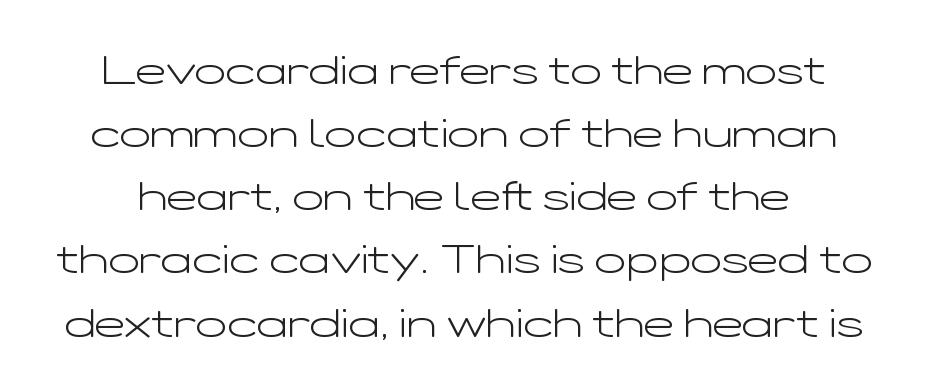
{"serif": "no", "italic": "no", "bold": "no", "weight": "light", "width": "wide", "stroke_contrast": "low", "x_height": "medium", "monospaced": "no", "underline": "no", "line_spacing": "normal", "line_spacing_ratio": 1.54, "letter_spacing": "normal", "letter_spacing_em": 0.0, "glyph_px": 41}
